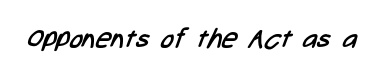
{"bold": "no", "underline": "no", "letter_spacing": "normal", "letter_spacing_em": 0.0, "glyph_px": 27}
